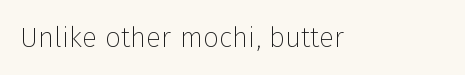
{"serif": "no", "italic": "no", "bold": "no", "weight": "thin", "width": "normal", "stroke_contrast": "low", "x_height": "medium", "monospaced": "no", "underline": "no", "letter_spacing": "normal", "letter_spacing_em": 0.0, "glyph_px": 28}
